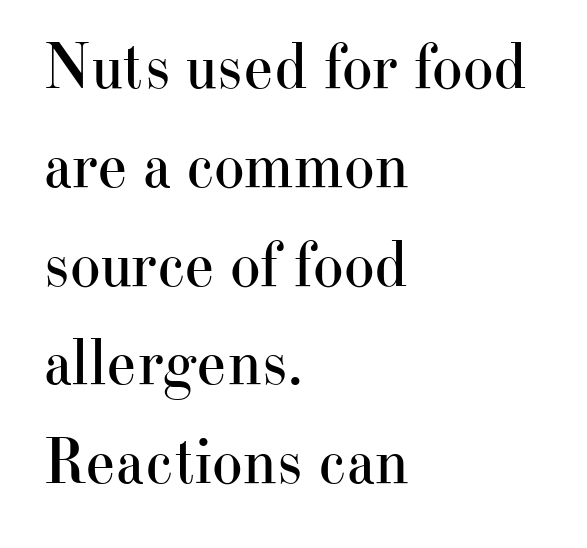
Q: Is the text bold? A: No.
Q: Is the text italic (slanted)? A: No, it is upright.
Q: Is the typeface a serif or a sans-serif typeface? A: Serif.
Q: Is the text underlined? A: No.
Q: How is the paragraph aligned? A: Left-aligned.
Q: Is the spacing between letters normal or unusually wide? A: Normal.
Q: Is the spacing between lines tight, normal or loose? A: Normal.
Q: Width (condensed, normal, or wide)? A: Normal.
Q: Stroke contrast? A: High.
Q: x-height? A: Small.
Q: Monospaced? A: No.
